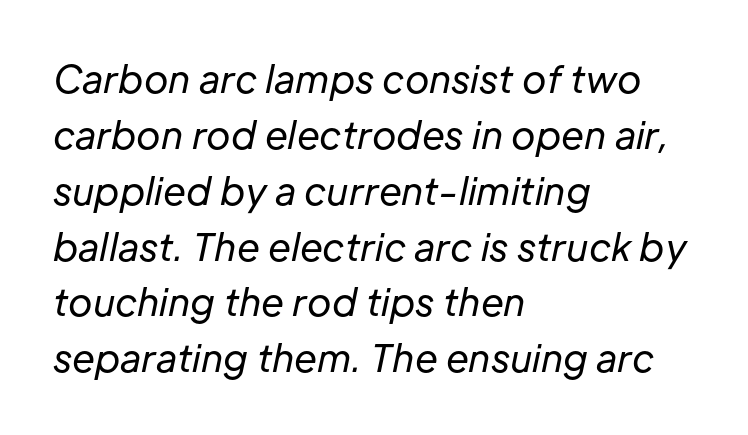
Q: Is the text bold? A: No.
Q: Is the text italic (slanted)? A: Yes, it leans right by about 12 degrees.
Q: Is the text underlined? A: No.
Q: How is the paragraph aligned? A: Left-aligned.
Q: Is the spacing between letters normal or unusually wide? A: Normal.
Q: Is the spacing between lines tight, normal or loose? A: Normal.
Q: Width (condensed, normal, or wide)? A: Normal.
Q: Stroke contrast? A: Low.
Q: x-height? A: Medium.
Q: Monospaced? A: No.
